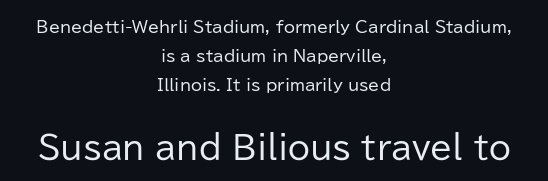
Q: Is the text bold? A: No.
Q: Is the text italic (slanted)? A: No, it is upright.
Q: Is the typeface a serif or a sans-serif typeface? A: Sans-serif.
Q: Is the text underlined? A: No.
Q: How is the paragraph aligned? A: Centered.
Q: Is the spacing between letters normal or unusually wide? A: Normal.
Q: Which block of text is set in a larger size, the first (top) or the second (bottom)? A: The second (bottom) one.
Q: Width (condensed, normal, or wide)? A: Normal.
Q: Stroke contrast? A: Low.
Q: x-height? A: Medium.
Q: Monospaced? A: No.
